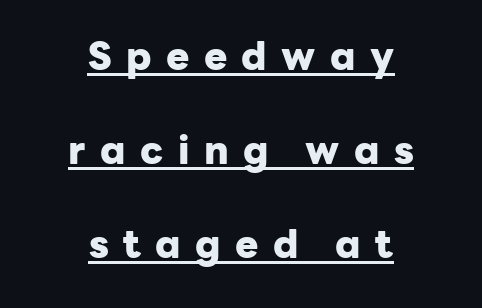
Compared with undecorated copy, this sample adds a rule below the words. The letters advance in unequal steps, a hallmark of proportional type. Teacher's note: observe the equal gaps on both sides — that is centered alignment. There is plenty of visible air inserted between adjacent glyphs. The lines are spread far apart with generous leading. You'd pick this weight for a headline — it's a proper bold.
